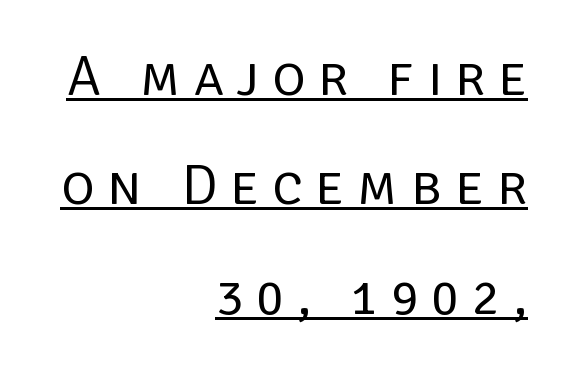
{"serif": "no", "italic": "no", "bold": "no", "weight": "regular", "width": "normal", "stroke_contrast": "low", "x_height": "large", "monospaced": "no", "underline": "yes", "align": "right", "line_spacing": "loose", "line_spacing_ratio": 1.92, "letter_spacing": "wide", "letter_spacing_em": 0.23, "glyph_px": 57}
